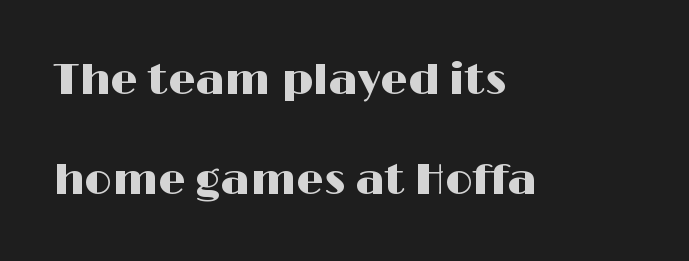
Has an underline been added? It has not. The tracking reads as untouched default to a designer's eye. Vertically, the passage feels expansive, rows floating well apart. Examine the stroke ends and you'll find no serifs. Do the characters align in a grid? No, the font is proportional.
